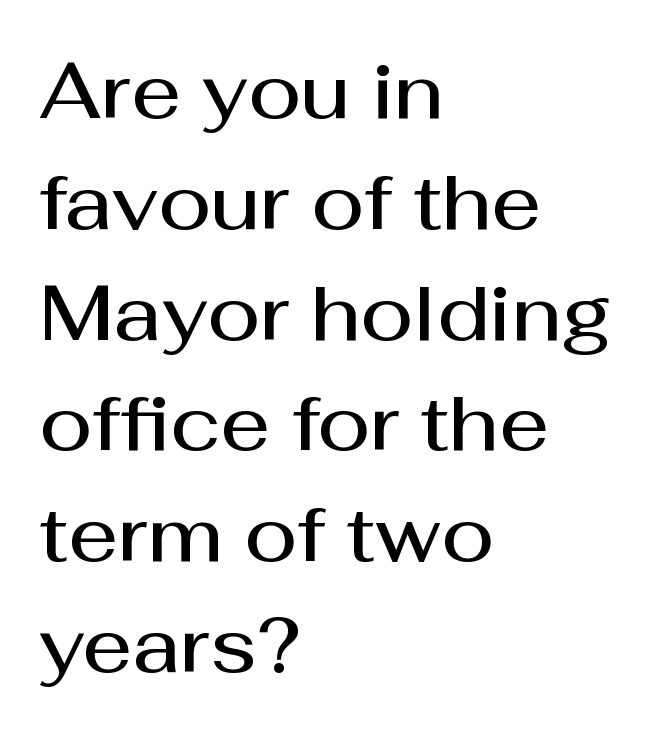
Line spacing here is normal. Every character sits straight up, as roman type does. No word sits above an underline. These lines carry some extra weight — a demibold, not a full bold.
